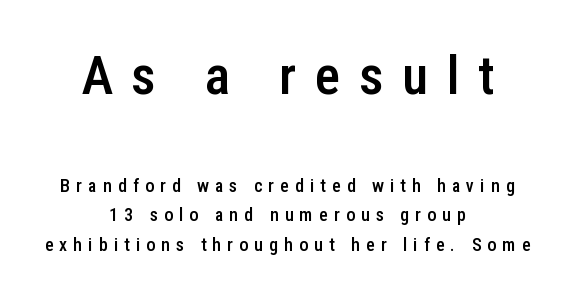
Q: Is the text bold? A: Semi-bold.
Q: Is the text italic (slanted)? A: No, it is upright.
Q: Is the typeface a serif or a sans-serif typeface? A: Sans-serif.
Q: Is the text underlined? A: No.
Q: How is the paragraph aligned? A: Centered.
Q: Is the spacing between letters normal or unusually wide? A: Unusually wide.
Q: Is the spacing between lines tight, normal or loose? A: Normal.
Q: Which block of text is set in a larger size, the first (top) or the second (bottom)? A: The first (top) one.
Q: Width (condensed, normal, or wide)? A: Condensed.
Q: Stroke contrast? A: Low.
Q: x-height? A: Medium.
Q: Monospaced? A: No.
